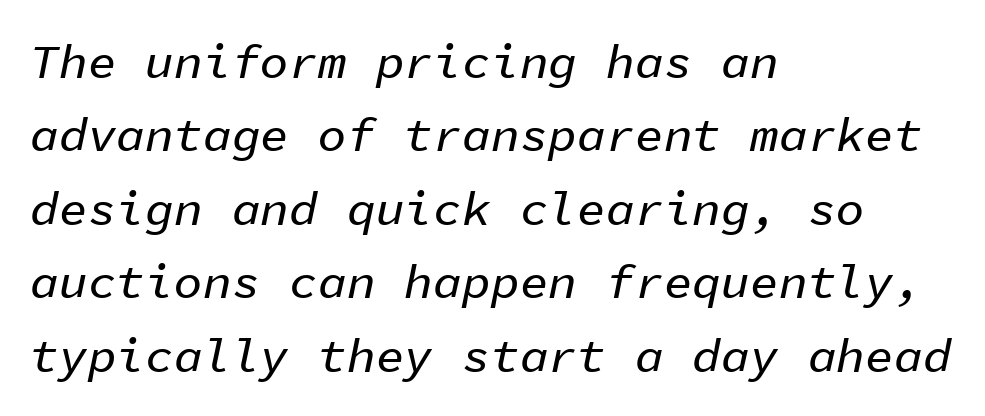
The passage shown is not underscored anywhere. Think of a typewriter: that constant character pitch is what you see here. You could call the tracking neutral — neither tight nor loose. You can tell it's italic because the verticals aren't actually vertical. Horizontal alignment here is leftward, the default for most running prose. Normally led — the rows are evenly, conventionally spaced.
